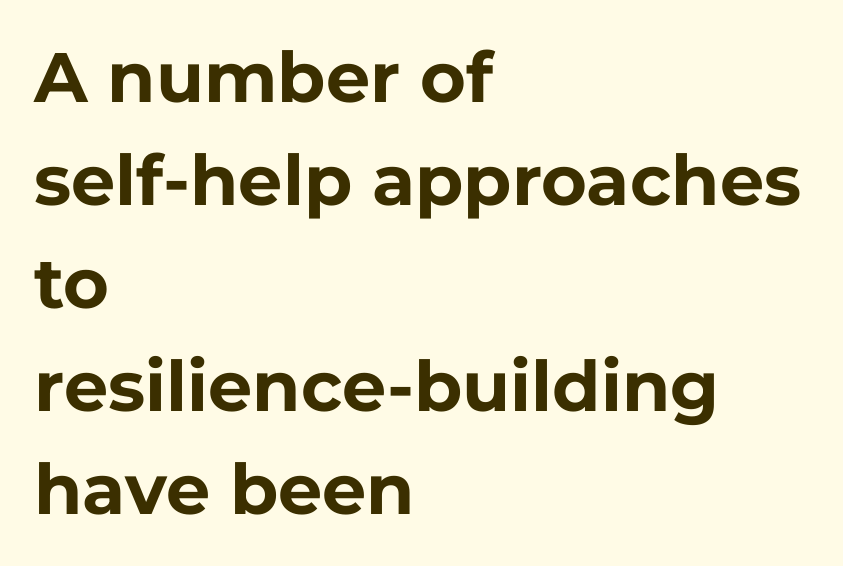
{"serif": "no", "italic": "no", "bold": "yes", "weight": "bold", "width": "normal", "stroke_contrast": "low", "x_height": "medium", "monospaced": "no", "underline": "no", "align": "left", "line_spacing": "normal", "line_spacing_ratio": 1.47, "letter_spacing": "normal", "letter_spacing_em": 0.0, "glyph_px": 70}
